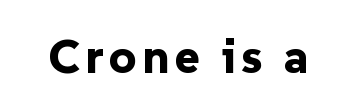
The image shows 48 px bold sans-serif type, upright; set not underlined; low stroke contrast and a medium x-height.
